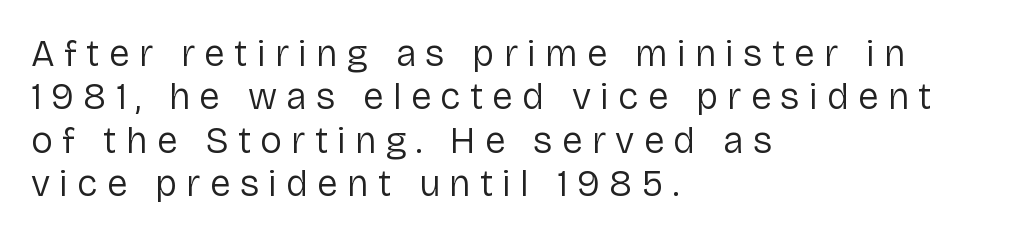
Q: Is the text bold? A: No.
Q: Is the text italic (slanted)? A: No, it is upright.
Q: Is the typeface a serif or a sans-serif typeface? A: Sans-serif.
Q: Is the text underlined? A: No.
Q: How is the paragraph aligned? A: Left-aligned.
Q: Is the spacing between letters normal or unusually wide? A: Unusually wide.
Q: Width (condensed, normal, or wide)? A: Normal.
Q: Stroke contrast? A: Low.
Q: x-height? A: Medium.
Q: Monospaced? A: No.
